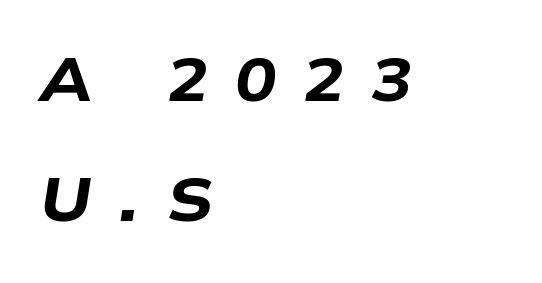
The image shows 61 px heavy, wide type, italic (leaning right); set left-aligned, loose line spacing (1.97x), unusually wide letter spacing (+0.44 em), not underlined; low stroke contrast and a medium x-height.
